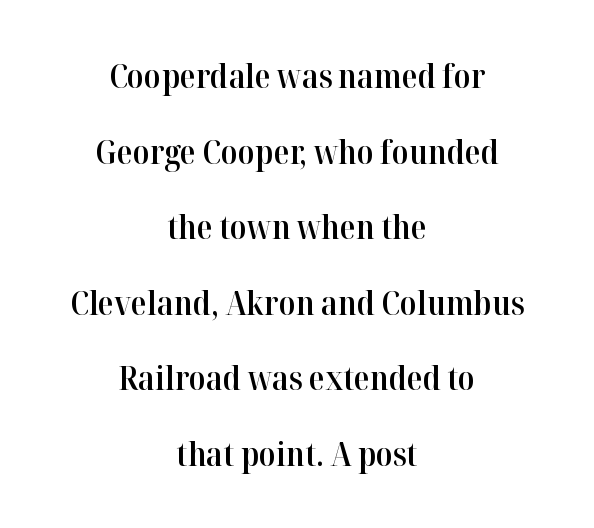
{"serif": "yes", "italic": "no", "bold": "semi", "weight": "semibold", "width": "normal", "stroke_contrast": "high", "x_height": "medium", "monospaced": "no", "underline": "no", "align": "center", "line_spacing": "loose", "line_spacing_ratio": 2.29, "letter_spacing": "normal", "letter_spacing_em": 0.0, "glyph_px": 33}
